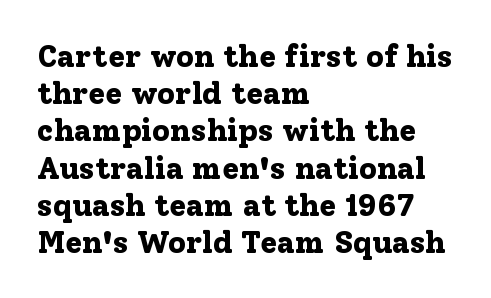
{"serif": "yes", "italic": "no", "bold": "yes", "weight": "bold", "width": "normal", "stroke_contrast": "low", "x_height": "medium", "monospaced": "no", "underline": "no", "align": "left", "line_spacing_ratio": 1.2, "letter_spacing": "normal", "letter_spacing_em": 0.0, "glyph_px": 31}
